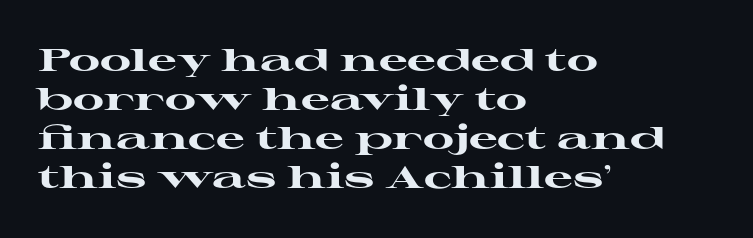
The image shows 32 px heavy, wide serif type, upright; set left-aligned, line spacing 1.22x, normal letter spacing, not underlined; high stroke contrast and a medium x-height.
